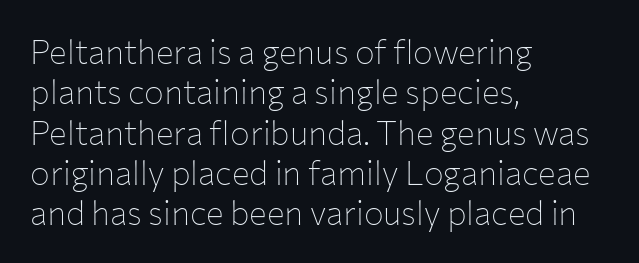
The image shows 33 px thin sans-serif type, upright; set left-aligned, line spacing 1.22x, normal letter spacing, not underlined; low stroke contrast and a medium x-height.
